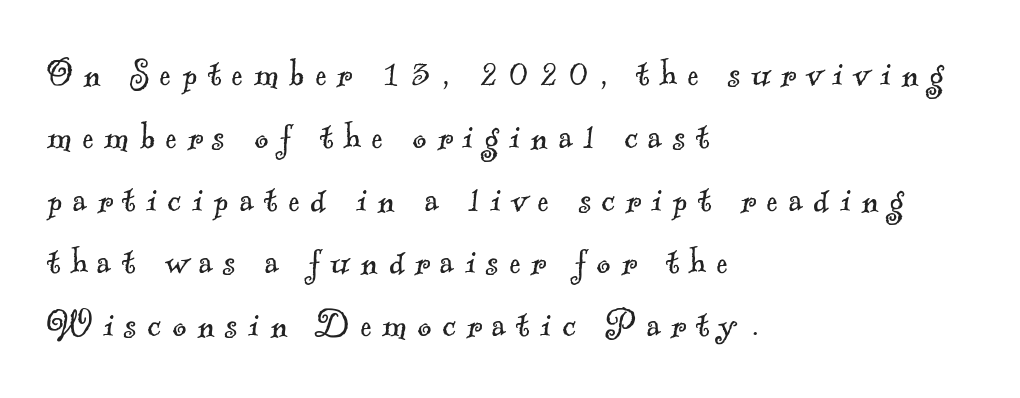
{"serif": "yes", "bold": "no", "weight": "light", "width": "normal", "x_height": "small", "monospaced": "no", "underline": "no", "align": "left", "line_spacing": "normal", "line_spacing_ratio": 1.46, "letter_spacing": "wide", "letter_spacing_em": 0.25, "glyph_px": 43}
